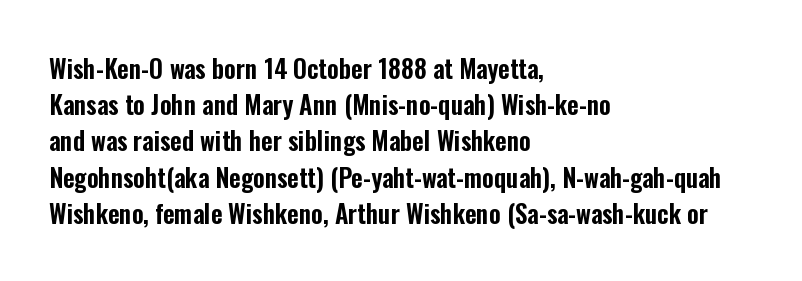
Q: Is the text italic (slanted)? A: No, it is upright.
Q: Is the text underlined? A: No.
Q: How is the paragraph aligned? A: Left-aligned.
Q: Is the spacing between letters normal or unusually wide? A: Normal.
Q: Is the spacing between lines tight, normal or loose? A: Normal.
